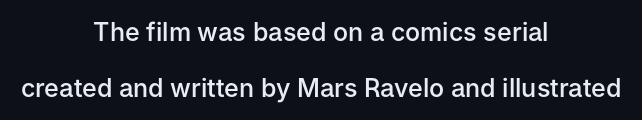
Type without underlining. A somewhat darkened texture: the type is semibold rather than bold. Observe the ordinary spacing: letters are neighbours, not strangers. Leftover space on each line is divided equally before and after the words. The leading is generous, giving the passage an open texture. The type sits square on the baseline with zero lean.
